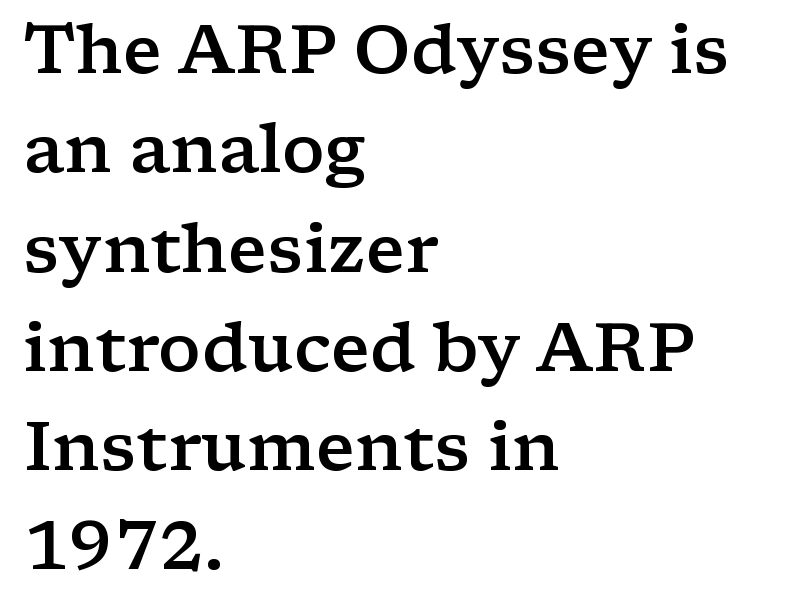
Q: Is the text bold? A: Semi-bold.
Q: Is the text italic (slanted)? A: No, it is upright.
Q: Is the typeface a serif or a sans-serif typeface? A: Serif.
Q: Is the text underlined? A: No.
Q: How is the paragraph aligned? A: Left-aligned.
Q: Is the spacing between letters normal or unusually wide? A: Normal.
Q: Is the spacing between lines tight, normal or loose? A: Normal.
Q: Width (condensed, normal, or wide)? A: Wide.
Q: Stroke contrast? A: Low.
Q: x-height? A: Medium.
Q: Monospaced? A: No.
